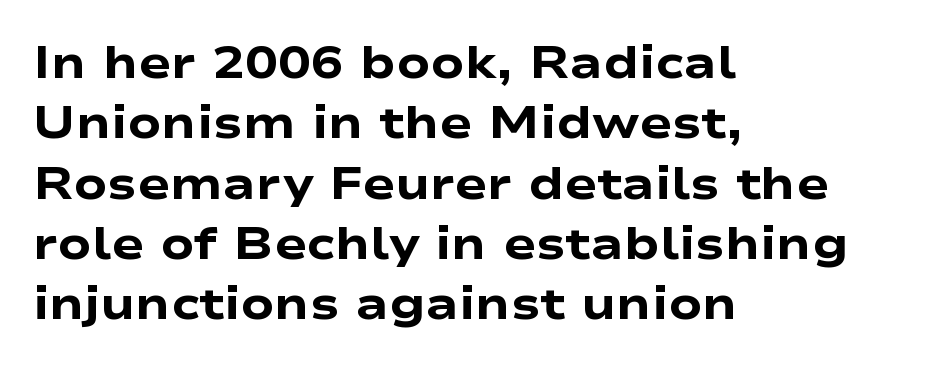
{"serif": "no", "bold": "yes", "weight": "heavy", "width": "wide", "stroke_contrast": "low", "x_height": "medium", "monospaced": "no", "underline": "no", "align": "left", "line_spacing": "normal", "line_spacing_ratio": 1.37, "letter_spacing": "normal", "letter_spacing_em": 0.0, "glyph_px": 44}
